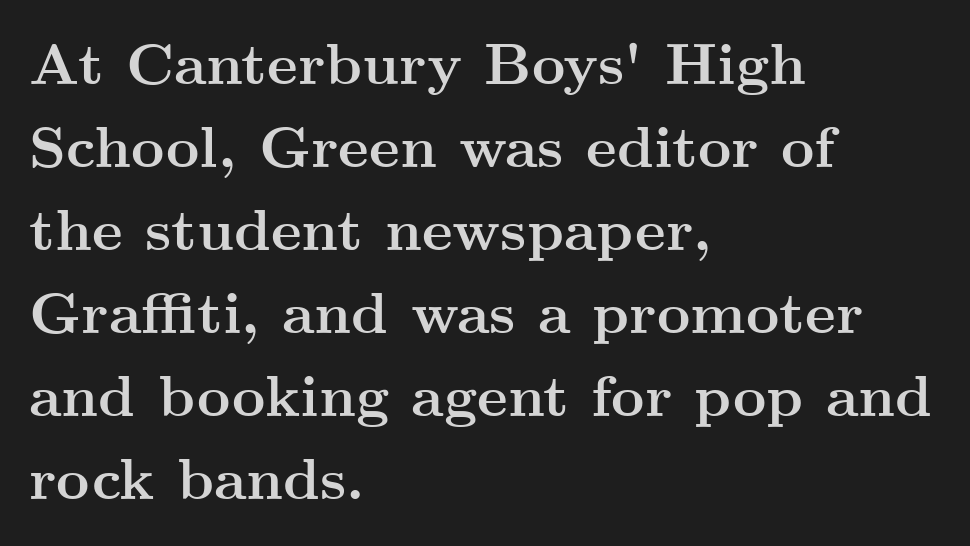
Is the block centered? No — it sits flush against the left margin. Character widths vary here, with narrow letters taking less room than wide ones. What's the leading like? Ordinary, nothing unusual. This is serif lettering, the kind often seen in printed books.
